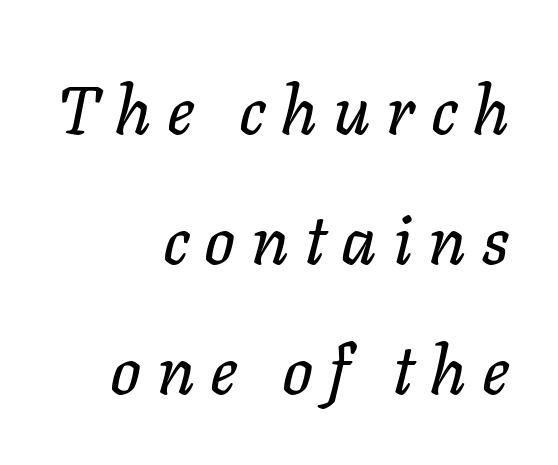
The image shows 68 px text type, italic (leaning right); set right-aligned, loose line spacing (1.91x), unusually wide letter spacing (+0.23 em), not underlined; low stroke contrast and a medium x-height.
